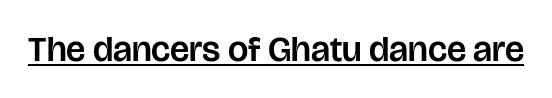
The image shows 36 px sans-serif type, upright; set normal letter spacing, underlined; low stroke contrast and a large x-height.
